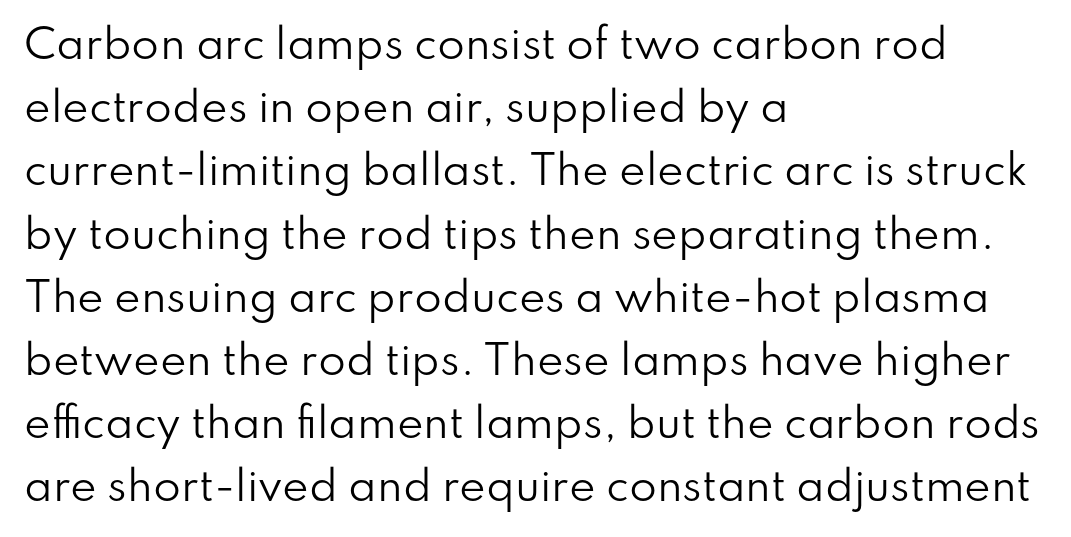
Q: Is the text bold? A: No.
Q: Is the text italic (slanted)? A: No, it is upright.
Q: Is the typeface a serif or a sans-serif typeface? A: Sans-serif.
Q: Is the text underlined? A: No.
Q: How is the paragraph aligned? A: Left-aligned.
Q: Is the spacing between letters normal or unusually wide? A: Normal.
Q: Is the spacing between lines tight, normal or loose? A: Normal.
Q: Width (condensed, normal, or wide)? A: Normal.
Q: Stroke contrast? A: Low.
Q: x-height? A: Small.
Q: Monospaced? A: No.
